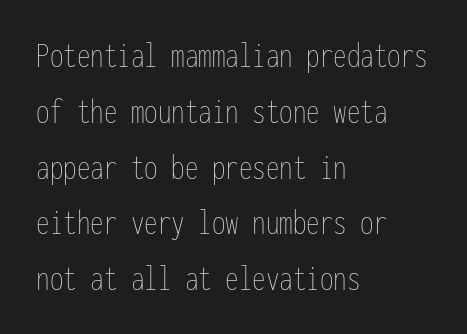
{"italic": "no", "bold": "no", "weight": "thin", "width": "condensed", "stroke_contrast": "low", "x_height": "medium", "monospaced": "yes", "underline": "no", "align": "left", "line_spacing": "normal", "line_spacing_ratio": 1.55, "letter_spacing": "normal", "letter_spacing_em": 0.0, "glyph_px": 36}
